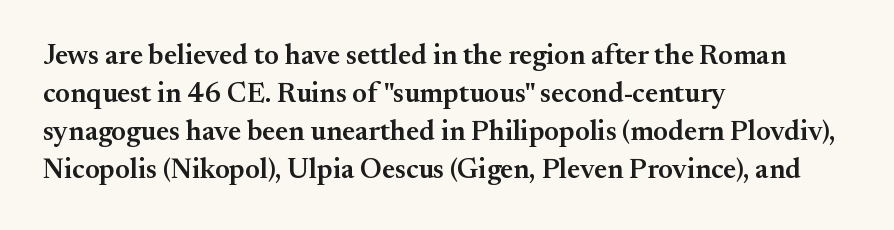
Q: Is the text bold? A: Semi-bold.
Q: Is the text italic (slanted)? A: No, it is upright.
Q: Is the typeface a serif or a sans-serif typeface? A: Serif.
Q: Is the text underlined? A: No.
Q: How is the paragraph aligned? A: Left-aligned.
Q: Is the spacing between letters normal or unusually wide? A: Normal.
Q: Is the spacing between lines tight, normal or loose? A: Normal.
Q: Width (condensed, normal, or wide)? A: Normal.
Q: Stroke contrast? A: Medium.
Q: x-height? A: Small.
Q: Monospaced? A: No.
